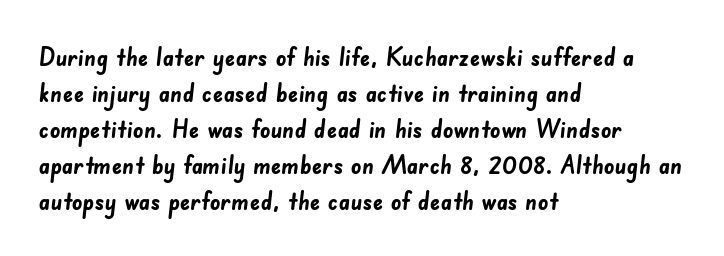
A dark, heavy texture on the line: the type is bold. One glance says typical: line gaps are just what's usual. The space directly below the letters is spotless. Line beginnings align vertically; line endings do not.
